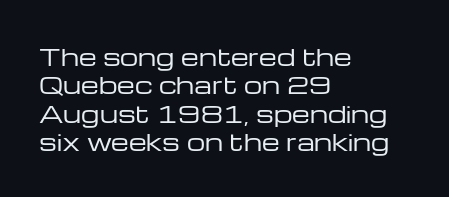
Q: Is the text bold? A: No.
Q: Is the text italic (slanted)? A: No, it is upright.
Q: Is the text underlined? A: No.
Q: How is the paragraph aligned? A: Left-aligned.
Q: Is the spacing between letters normal or unusually wide? A: Normal.
